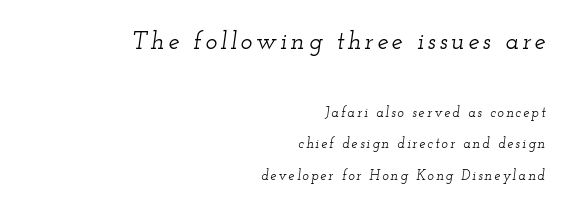
Q: Is the text italic (slanted)? A: Yes, it leans right by about 12 degrees.
Q: Is the text underlined? A: No.
Q: How is the paragraph aligned? A: Right-aligned.
Q: Is the spacing between lines tight, normal or loose? A: Loose.
Q: Which block of text is set in a larger size, the first (top) or the second (bottom)? A: The first (top) one.
